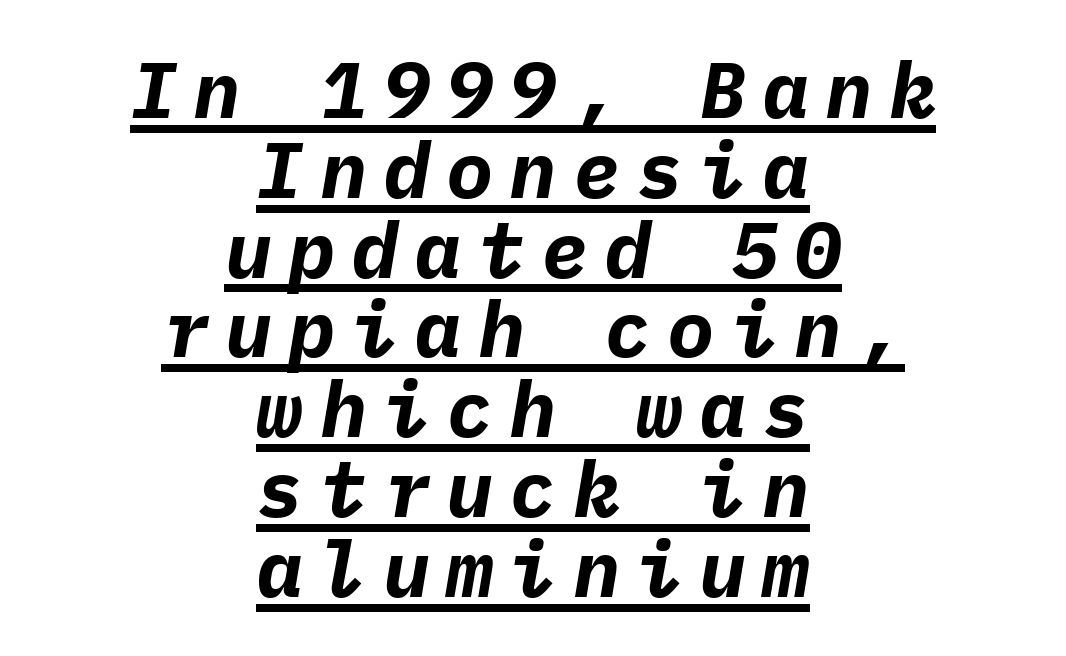
{"italic": "yes", "lean": "right", "slant_degrees": 9, "bold": "yes", "weight": "bold", "width": "normal", "stroke_contrast": "low", "x_height": "medium", "monospaced": "yes", "underline": "yes", "align": "center", "line_spacing": "tight", "line_spacing_ratio": 1.01, "letter_spacing": "wide", "letter_spacing_em": 0.2, "glyph_px": 79}
